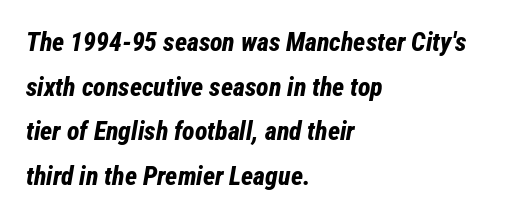
This sample is left-justified, so line endings fall wherever the words run out. The letters sit at their default tracking, neither squeezed nor spread. Observe the lean: these are italic letterforms. Summary of weight: heavy, a full bold. Check the space under the baseline: it is left empty.
